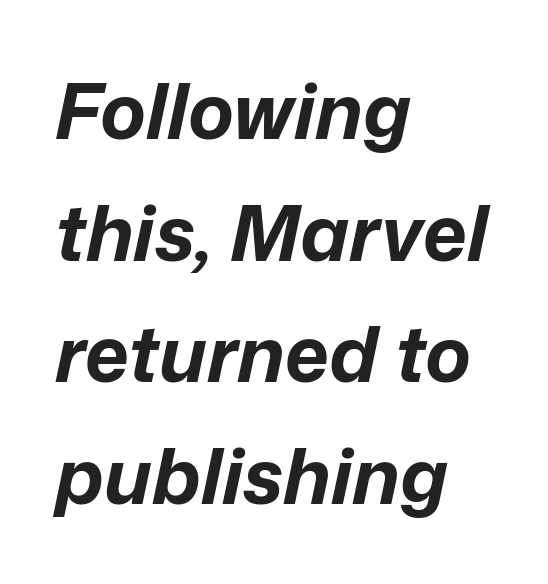
The image shows 77 px bold type, italic (leaning right); set left-aligned, normal line spacing (1.58x), normal letter spacing, not underlined; low stroke contrast and a medium x-height.
